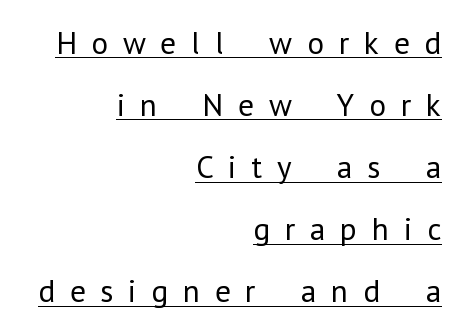
{"serif": "no", "italic": "no", "bold": "no", "weight": "regular", "width": "normal", "stroke_contrast": "low", "x_height": "medium", "monospaced": "no", "underline": "yes", "align": "right", "line_spacing": "loose", "line_spacing_ratio": 1.94, "letter_spacing": "wide", "letter_spacing_em": 0.46, "glyph_px": 32}
